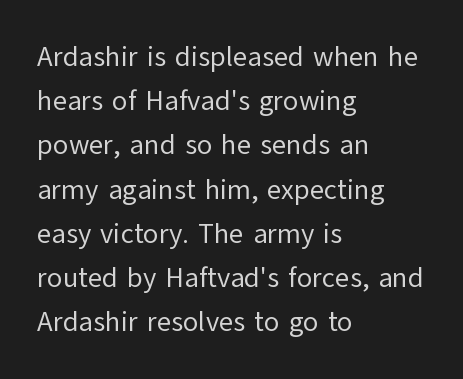
The image shows 28 px regular-weight sans-serif type, upright; set left-aligned, normal line spacing (1.58x), normal letter spacing, not underlined; low stroke contrast and a medium x-height.
